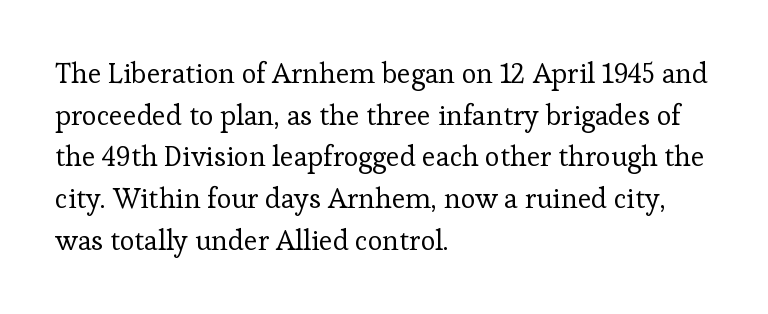
The rendering keeps characters at their native spacing. Looks like regular typesetting: each glyph gets only the width it needs. Which margin do the lines hug? The left one — the right edge is uneven. Every character sits straight up, as roman type does.
